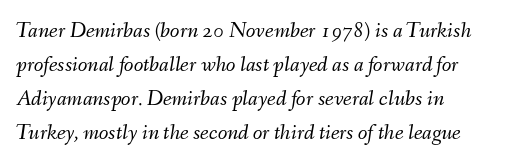
No letter is thick-stroked: the sample isn't bold. The paragraph shown leans on its left margin. Default kerning and tracking; the words read as compact shapes. The space beneath each line is pristine and unruled. How would I describe the line gaps? Plain and ordinary.
